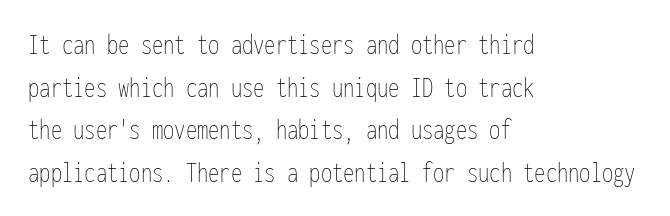
Q: Is the text bold? A: No.
Q: Is the text italic (slanted)? A: No, it is upright.
Q: Is the text underlined? A: No.
Q: How is the paragraph aligned? A: Left-aligned.
Q: Is the spacing between letters normal or unusually wide? A: Normal.
Q: Is the spacing between lines tight, normal or loose? A: Normal.
Q: Width (condensed, normal, or wide)? A: Condensed.
Q: Stroke contrast? A: Low.
Q: x-height? A: Medium.
Q: Monospaced? A: Yes.
